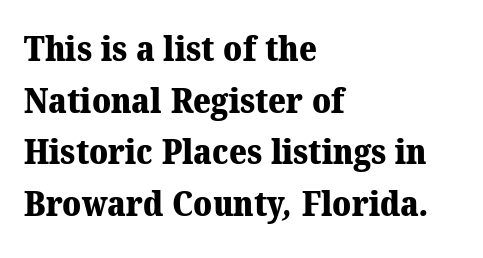
These lines are composed in type with serifs. Compared with typical paragraphs, the rows here are spaced about the same. Letter spacing: default. Each glyph is drawn with heavy, bold strokes. You could not count columns in this text — the font is proportionally spaced.
